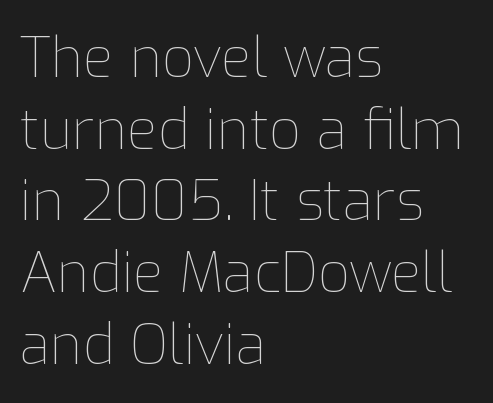
Q: Is the text bold? A: No.
Q: Is the text italic (slanted)? A: No, it is upright.
Q: Is the text underlined? A: No.
Q: How is the paragraph aligned? A: Left-aligned.
Q: Is the spacing between letters normal or unusually wide? A: Normal.
Q: Is the spacing between lines tight, normal or loose? A: Normal.
Q: Width (condensed, normal, or wide)? A: Normal.
Q: Stroke contrast? A: Low.
Q: x-height? A: Medium.
Q: Monospaced? A: No.
